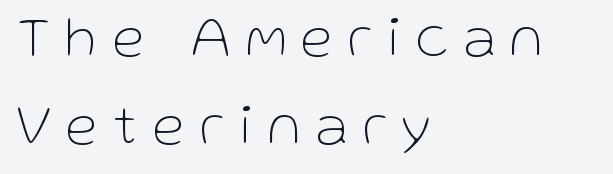
{"serif": "no", "italic": "no", "bold": "no", "weight": "thin", "width": "normal", "stroke_contrast": "low", "x_height": "medium", "monospaced": "no", "underline": "no", "align": "left", "line_spacing": "normal", "line_spacing_ratio": 1.51, "letter_spacing": "wide", "letter_spacing_em": 0.27, "glyph_px": 58}
